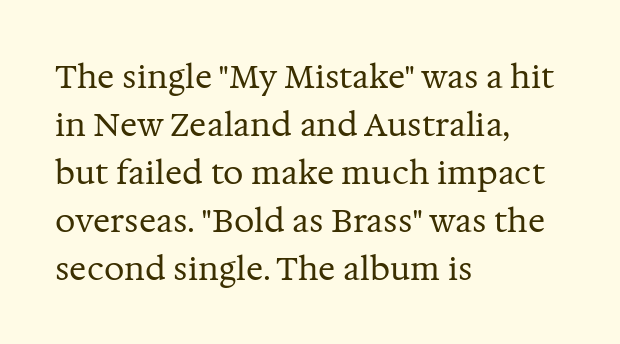
The image shows 32 px regular-weight serif type, upright; set left-aligned, normal line spacing (1.5x), normal letter spacing, not underlined; medium stroke contrast and a medium x-height.
